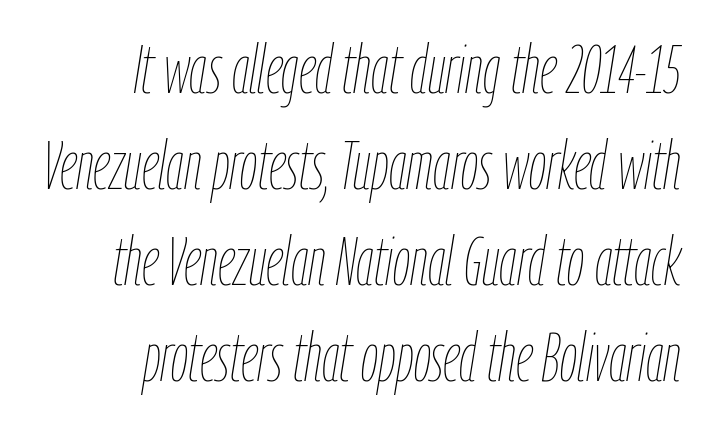
The zone under the glyphs is completely vacant. The face looks like a standard text weight, possibly lighter. Vertical spacing — default. An italicized treatment has been applied to the whole sample.
